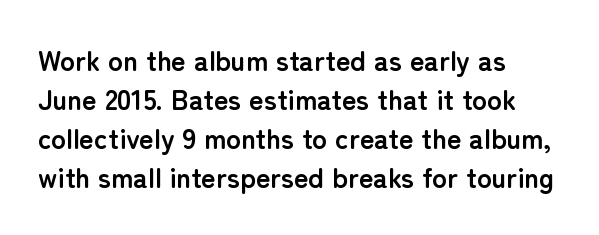
Q: Is the text bold? A: Yes.
Q: Is the text italic (slanted)? A: No, it is upright.
Q: Is the typeface a serif or a sans-serif typeface? A: Sans-serif.
Q: Is the text underlined? A: No.
Q: How is the paragraph aligned? A: Left-aligned.
Q: Is the spacing between letters normal or unusually wide? A: Normal.
Q: Is the spacing between lines tight, normal or loose? A: Normal.
Q: Width (condensed, normal, or wide)? A: Normal.
Q: Stroke contrast? A: Low.
Q: x-height? A: Medium.
Q: Monospaced? A: No.
